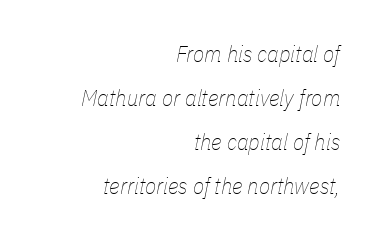
How would I describe the line gaps? Wide and relaxed. Weight class: somewhere from thin through regular. Spacing between characters is what you'd get straight out of the box. The glyphs are unaccompanied by any horizontal stroke below them. The rendering applies a slant to the glyphs. Notice how the passage keeps a crisp vertical edge on the right only.
